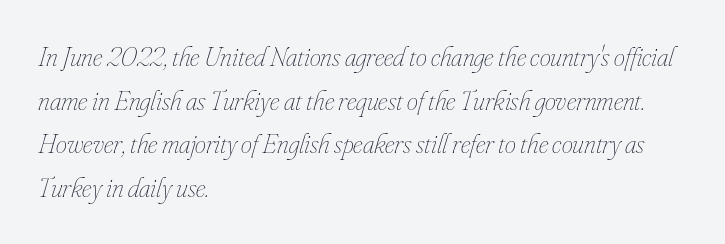
The image shows 28 px thin, condensed type, italic (leaning right); set left-aligned, normal line spacing (1.56x), normal letter spacing, not underlined; low stroke contrast and a small x-height.
